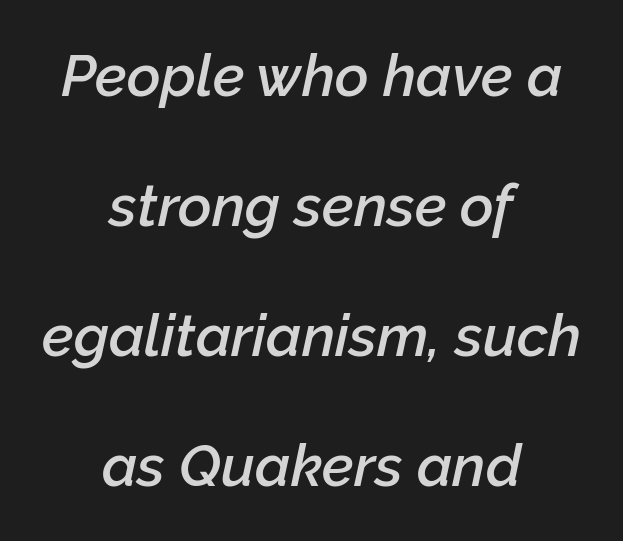
The image shows 58 px semibold type, italic (leaning right); set centered, loose line spacing (2.24x), normal letter spacing, not underlined; low stroke contrast and a medium x-height.
